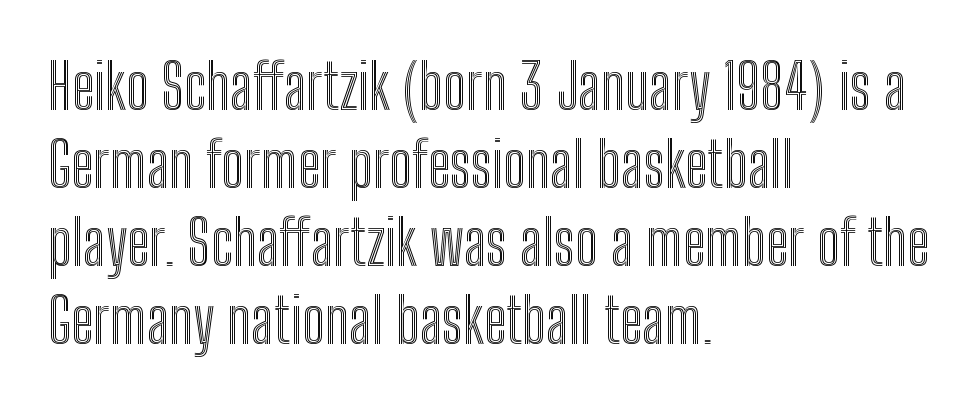
{"italic": "no", "width": "condensed", "x_height": "medium", "monospaced": "no", "underline": "no", "align": "left", "line_spacing": "normal", "line_spacing_ratio": 1.26, "letter_spacing": "normal", "letter_spacing_em": 0.0, "glyph_px": 62}
